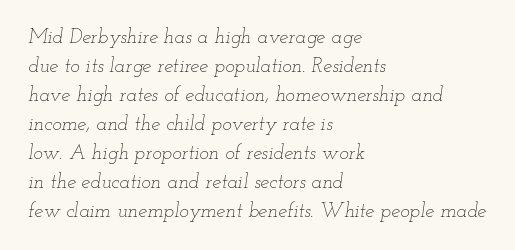
These lines were composed using italics. The lines sit at an ordinary, default distance from one another. Think standard paragraph weight, or any step lighter than that. The horizontal fit of the characters is conventional and even. The typesetter chose a ragged-right arrangement here.
